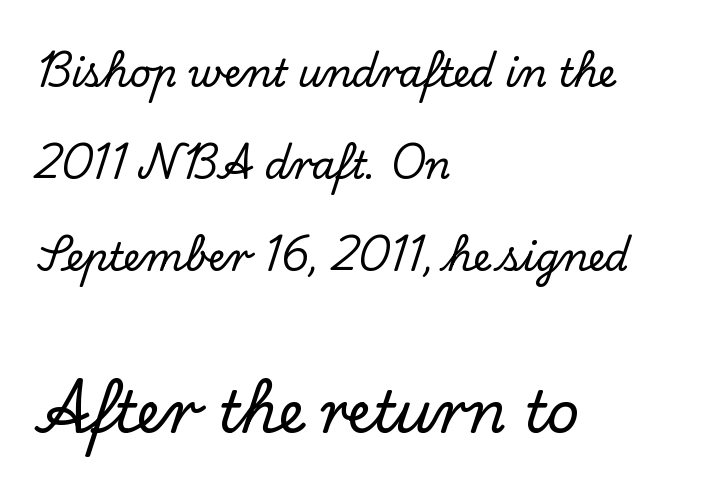
The image shows 57 px serif type; set left-aligned, loose line spacing (2.42x), normal letter spacing, not underlined; the second (bottom) block is 1.5x larger; low stroke contrast and a small x-height.
